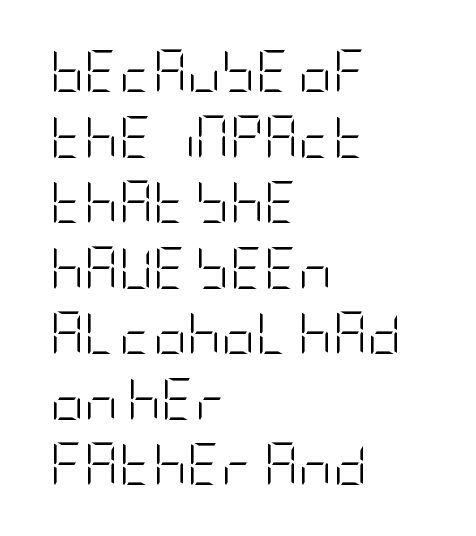
The image shows 42 px light, condensed sans-serif type, upright; set left-aligned, normal line spacing (1.56x), normal letter spacing, not underlined; low stroke contrast and a large x-height.
